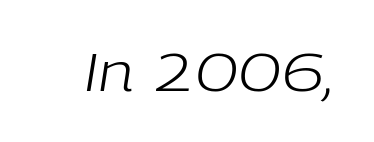
On a weight scale, this lands at 450 or below. Beneath every word, the page is bare. Observe the ordinary spacing: letters are neighbours, not strangers. Here the designer chose a conventional face with non-uniform glyph widths.
